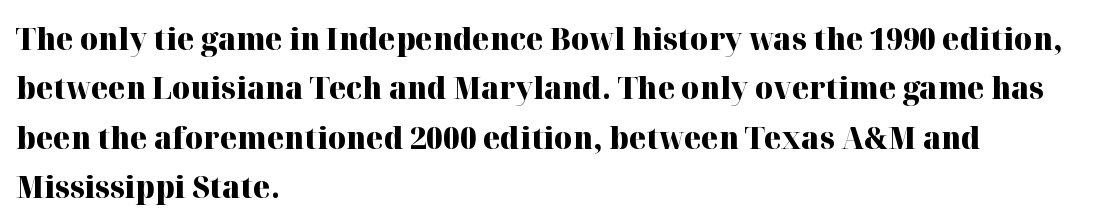
The image shows 31 px heavy serif type, upright; set left-aligned, normal line spacing (1.59x), normal letter spacing, not underlined; high stroke contrast and a medium x-height.
